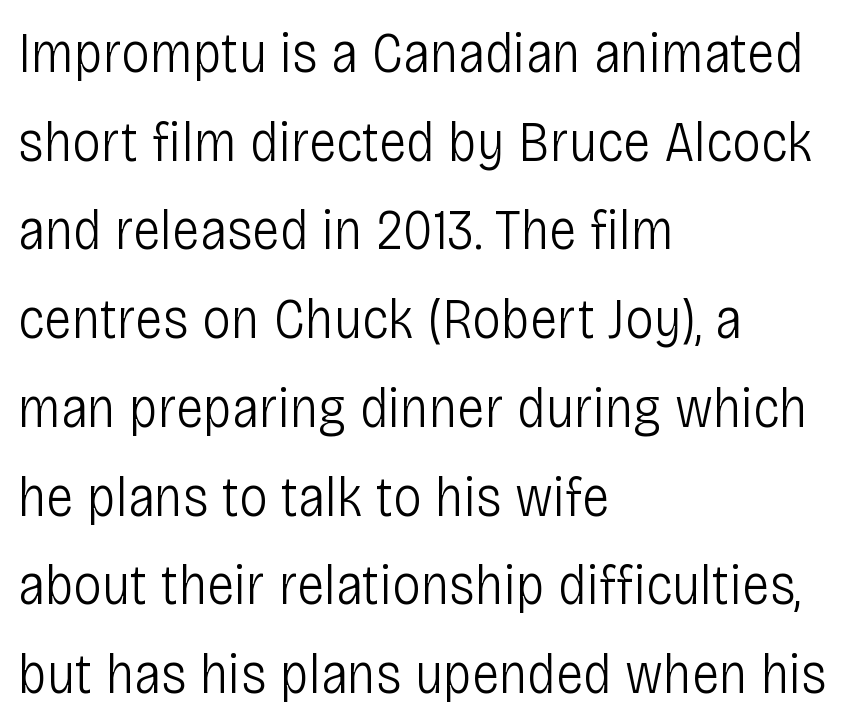
The image shows 58 px light, condensed sans-serif type, upright; set left-aligned, normal line spacing (1.53x), normal letter spacing, not underlined; low stroke contrast and a large x-height.
